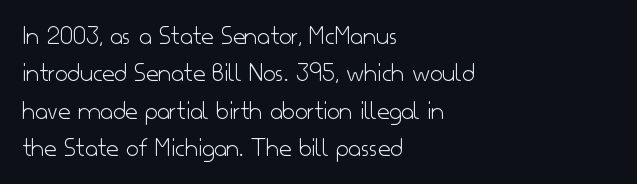
Q: Is the text bold? A: No.
Q: Is the text italic (slanted)? A: No, it is upright.
Q: Is the text underlined? A: No.
Q: How is the paragraph aligned? A: Left-aligned.
Q: Is the spacing between letters normal or unusually wide? A: Normal.
Q: Is the spacing between lines tight, normal or loose? A: Normal.
